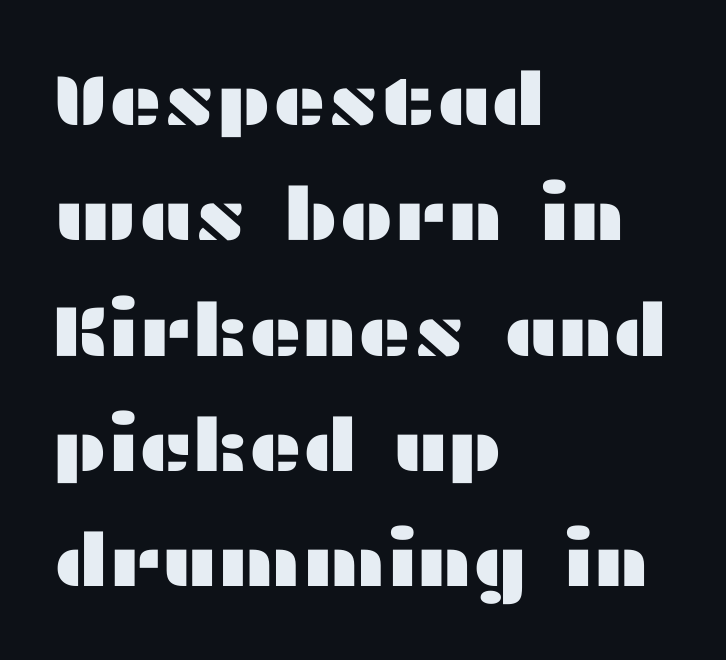
The image shows 73 px wide sans-serif type, upright; set left-aligned, normal line spacing (1.58x), normal letter spacing, not underlined; medium stroke contrast and a medium x-height.
